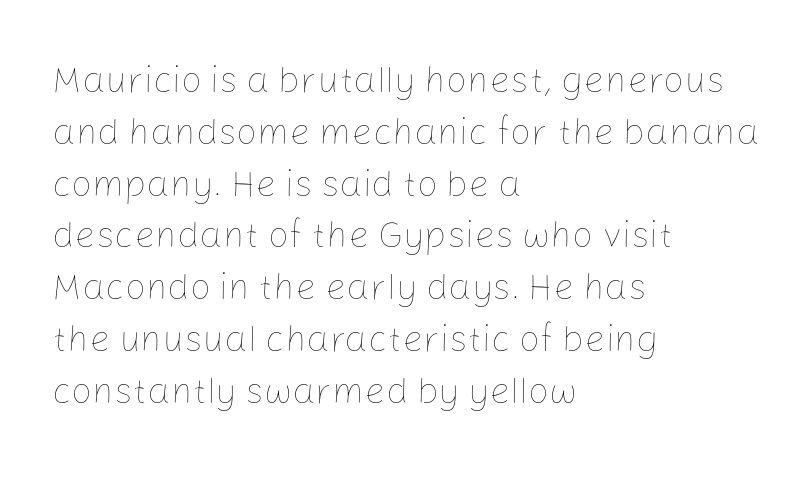
Q: Is the text bold? A: No.
Q: Is the text italic (slanted)? A: No, it is upright.
Q: Is the text underlined? A: No.
Q: How is the paragraph aligned? A: Left-aligned.
Q: Is the spacing between letters normal or unusually wide? A: Normal.
Q: Is the spacing between lines tight, normal or loose? A: Normal.
Q: Width (condensed, normal, or wide)? A: Normal.
Q: Stroke contrast? A: Low.
Q: x-height? A: Medium.
Q: Monospaced? A: No.
